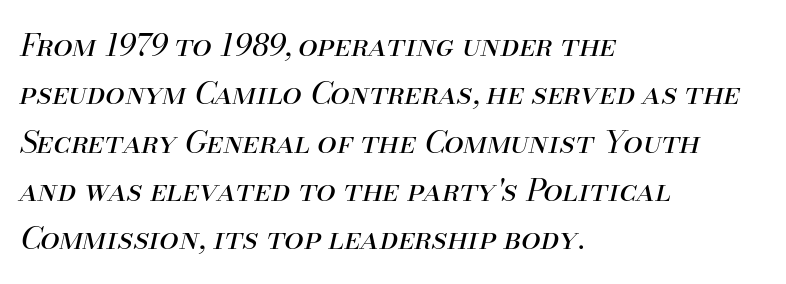
The image shows 31 px regular-weight type, italic (leaning right); set left-aligned, normal line spacing (1.56x), normal letter spacing, not underlined; medium stroke contrast and a small x-height.
